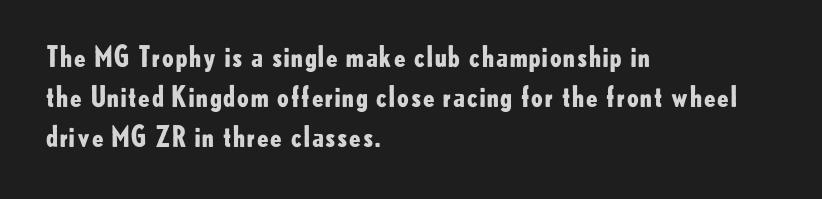
The image shows 28 px bold sans-serif type, upright; set left-aligned, normal line spacing (1.42x), normal letter spacing, not underlined; low stroke contrast and a small x-height.
